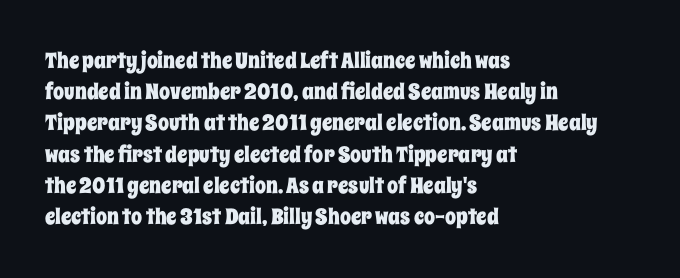
{"italic": "no", "underline": "no", "align": "left", "line_spacing": "normal", "line_spacing_ratio": 1.42, "letter_spacing": "normal", "letter_spacing_em": 0.0, "glyph_px": 22}
